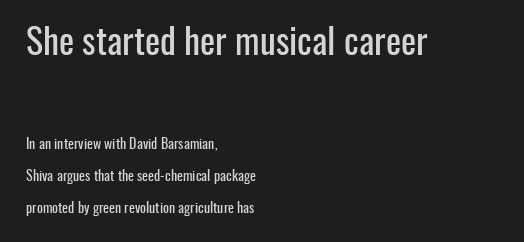
{"serif": "no", "italic": "no", "width": "condensed", "stroke_contrast": "low", "x_height": "medium", "monospaced": "no", "underline": "no", "align": "left", "line_spacing": "loose", "line_spacing_ratio": 2.28, "letter_spacing": "normal", "letter_spacing_em": 0.0, "larger_block": "first", "size_ratio": 2.57, "glyph_px": 36}
